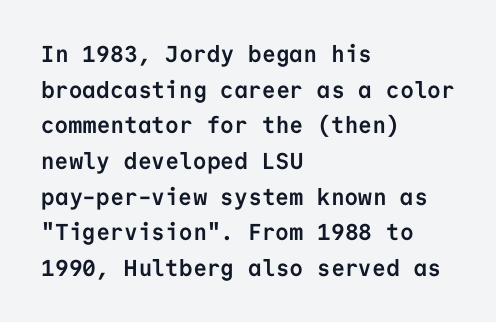
{"italic": "no", "bold": "yes", "underline": "no", "align": "left", "line_spacing": "normal", "line_spacing_ratio": 1.55, "letter_spacing": "normal", "letter_spacing_em": 0.0, "glyph_px": 23}
